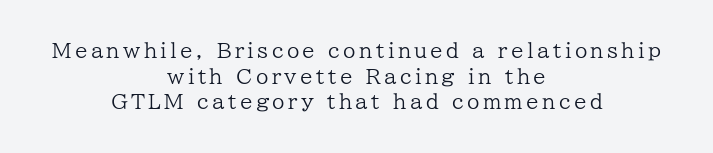
{"italic": "no", "bold": "no", "underline": "no", "align": "center", "line_spacing": "normal", "line_spacing_ratio": 1.28, "glyph_px": 20}
